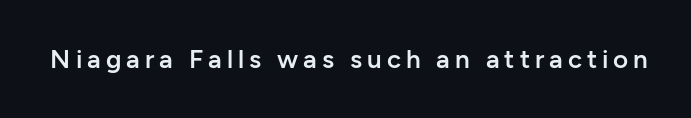
Glance below the letters and you will spot only blank space. In terms of weight, the rendering is demibold, just under bold. The font's upright variant was chosen for this text.
